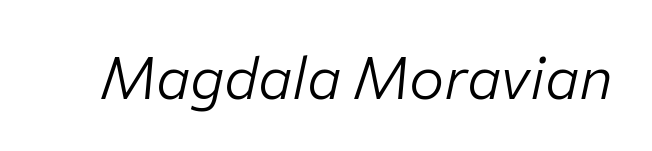
Q: Is the text bold? A: No.
Q: Is the text italic (slanted)? A: Yes, it leans right by about 12 degrees.
Q: Is the text underlined? A: No.
Q: Is the spacing between letters normal or unusually wide? A: Normal.
Q: Width (condensed, normal, or wide)? A: Normal.
Q: Stroke contrast? A: Low.
Q: x-height? A: Medium.
Q: Monospaced? A: No.
